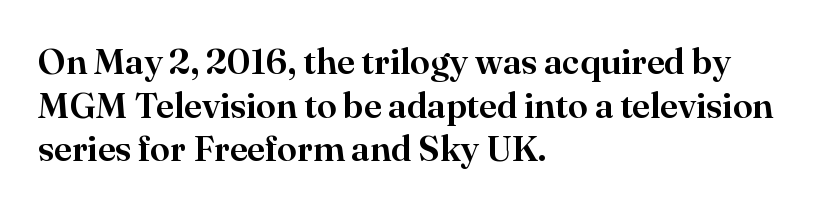
{"serif": "yes", "italic": "no", "width": "normal", "stroke_contrast": "high", "x_height": "small", "monospaced": "no", "underline": "no", "align": "left", "line_spacing_ratio": 1.21, "letter_spacing": "normal", "letter_spacing_em": 0.0, "glyph_px": 36}
